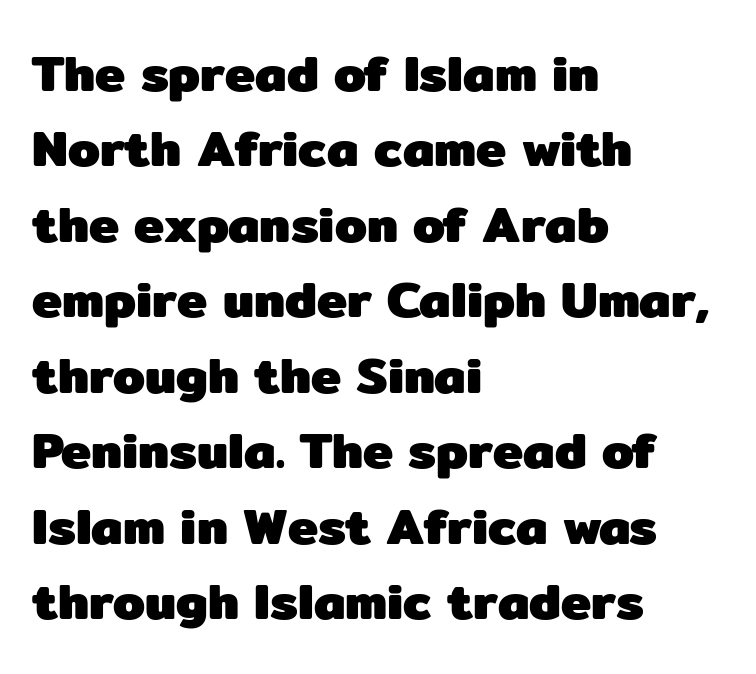
The ragged edge is on the right, which tells us the setting is flush left. Vertical strokes here are truly vertical. The letters advance in unequal steps, a hallmark of proportional type. The rendering shows plain stroke endings on the letterforms — a sans-serif design. This is heavy type, rendered in bold.
